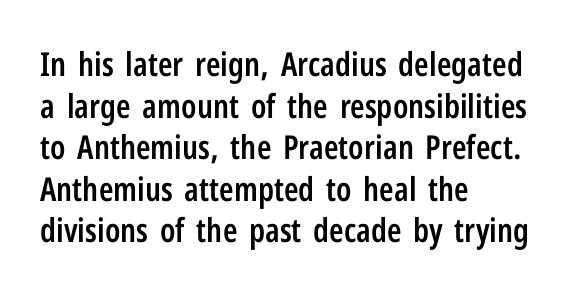
Q: Is the text bold? A: Semi-bold.
Q: Is the text italic (slanted)? A: No, it is upright.
Q: Is the typeface a serif or a sans-serif typeface? A: Sans-serif.
Q: Is the text underlined? A: No.
Q: How is the paragraph aligned? A: Left-aligned.
Q: Is the spacing between letters normal or unusually wide? A: Normal.
Q: Is the spacing between lines tight, normal or loose? A: Normal.
Q: Width (condensed, normal, or wide)? A: Condensed.
Q: Stroke contrast? A: Low.
Q: x-height? A: Medium.
Q: Monospaced? A: No.
